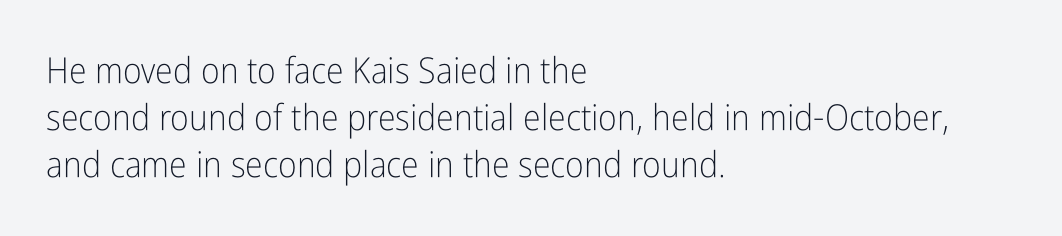
The image shows 36 px light, condensed sans-serif type, upright; set left-aligned, normal line spacing (1.3x), normal letter spacing, not underlined; low stroke contrast and a medium x-height.
